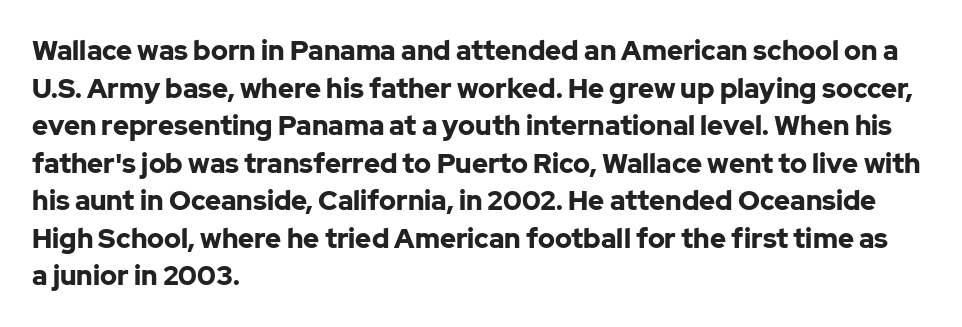
Q: Is the text bold? A: Yes.
Q: Is the text italic (slanted)? A: No, it is upright.
Q: Is the text underlined? A: No.
Q: How is the paragraph aligned? A: Left-aligned.
Q: Is the spacing between letters normal or unusually wide? A: Normal.
Q: Is the spacing between lines tight, normal or loose? A: Normal.
